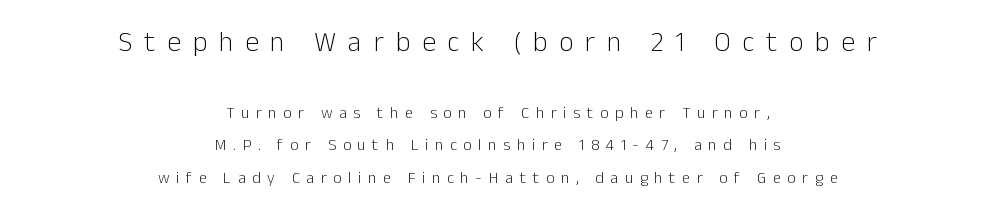
Q: Is the text bold? A: No.
Q: Is the text italic (slanted)? A: No, it is upright.
Q: Is the typeface a serif or a sans-serif typeface? A: Sans-serif.
Q: Is the text underlined? A: No.
Q: How is the paragraph aligned? A: Centered.
Q: Is the spacing between letters normal or unusually wide? A: Unusually wide.
Q: Is the spacing between lines tight, normal or loose? A: Loose.
Q: Which block of text is set in a larger size, the first (top) or the second (bottom)? A: The first (top) one.
Q: Width (condensed, normal, or wide)? A: Normal.
Q: Stroke contrast? A: Low.
Q: x-height? A: Medium.
Q: Monospaced? A: No.
